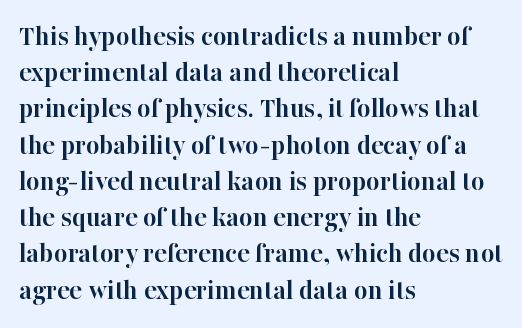
Q: Is the text bold? A: Yes.
Q: Is the text italic (slanted)? A: No, it is upright.
Q: Is the typeface a serif or a sans-serif typeface? A: Serif.
Q: Is the text underlined? A: No.
Q: How is the paragraph aligned? A: Left-aligned.
Q: Is the spacing between letters normal or unusually wide? A: Normal.
Q: Is the spacing between lines tight, normal or loose? A: Normal.
Q: Width (condensed, normal, or wide)? A: Normal.
Q: Stroke contrast? A: High.
Q: x-height? A: Medium.
Q: Monospaced? A: No.
